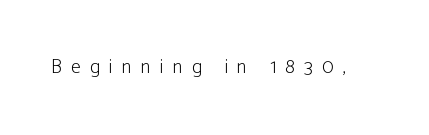
The passage shown is not underscored anywhere. A quiet, ordinary-to-light weight characterises the typeface. Vertical strokes here are truly vertical. The letters are spread apart with noticeably loose tracking.
